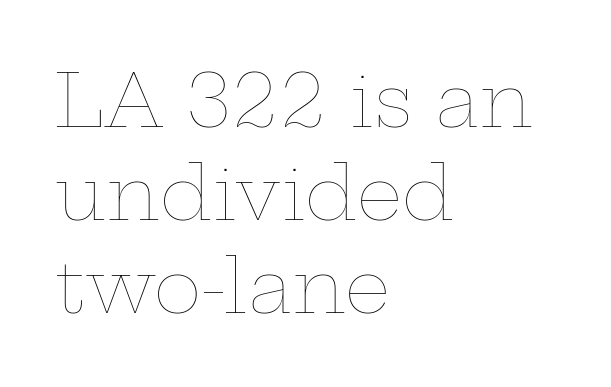
The image shows 72 px thin, wide type, upright; set left-aligned, normal line spacing (1.29x), normal letter spacing, not underlined; low stroke contrast and a medium x-height.
